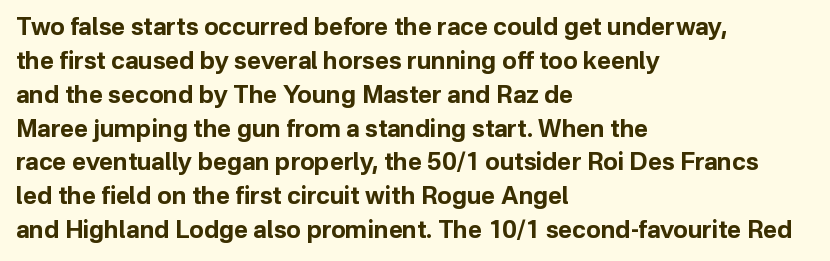
Q: Is the text bold? A: Yes.
Q: Is the text italic (slanted)? A: No, it is upright.
Q: Is the text underlined? A: No.
Q: How is the paragraph aligned? A: Left-aligned.
Q: Is the spacing between letters normal or unusually wide? A: Normal.
Q: Is the spacing between lines tight, normal or loose? A: Normal.
